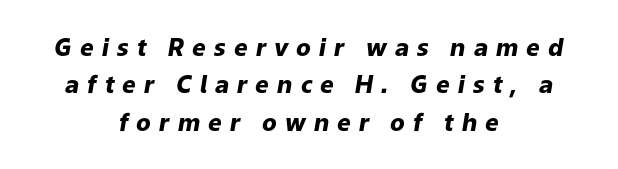
Letters rest on an invisible, unmarked baseline. These lines carry a lot of weight — the face is fully bold. This sample is center-justified, so both line endings float freely. Leading matches the norm, producing a regular column. The horizontal fit of the characters is loose and conspicuously gappy. There's an unmistakable incline to the writing here.
